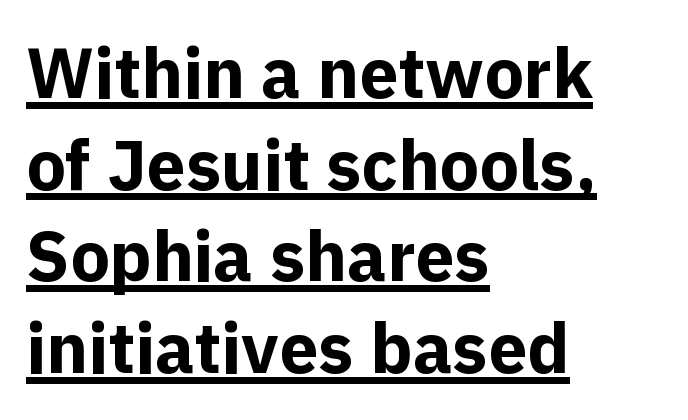
{"serif": "no", "italic": "no", "bold": "yes", "weight": "bold", "width": "normal", "x_height": "medium", "monospaced": "no", "underline": "yes", "align": "left", "line_spacing": "normal", "line_spacing_ratio": 1.31, "letter_spacing": "normal", "letter_spacing_em": 0.0, "glyph_px": 70}
